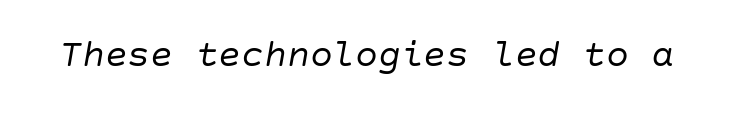
The image shows 38 px regular-weight type, italic (leaning right); set normal letter spacing, not underlined; low stroke contrast and a large x-height.
